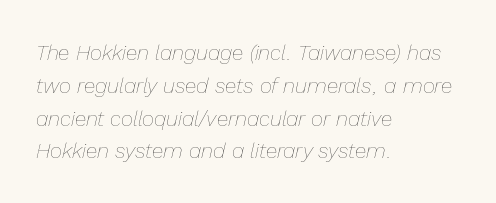
The passage is arranged the way most books set body copy — flush left. Evenly set lines give the paragraph a standard silhouette. Characters are canted at an angle relative to the baseline's perpendicular. Anything drawn beneath the words? Only blank space.
